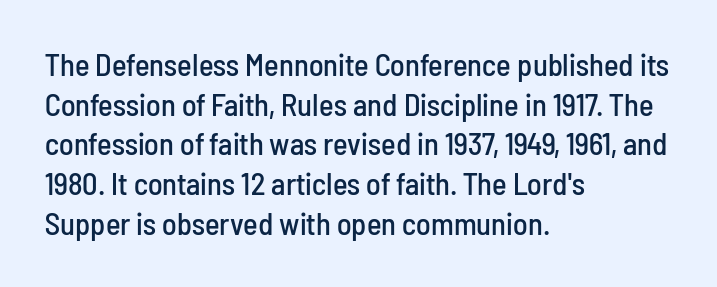
{"serif": "no", "italic": "no", "width": "condensed", "stroke_contrast": "low", "x_height": "medium", "monospaced": "no", "underline": "no", "align": "left", "line_spacing": "normal", "line_spacing_ratio": 1.28, "letter_spacing": "normal", "letter_spacing_em": 0.0, "glyph_px": 31}
